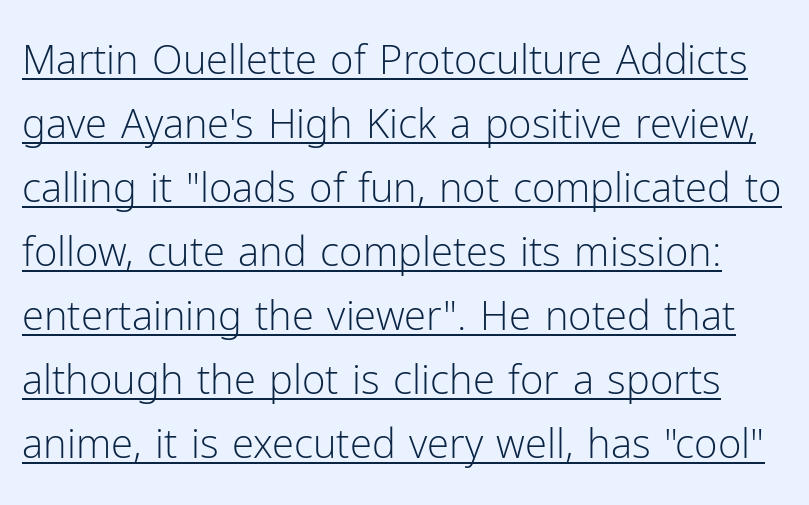
The image shows 40 px light sans-serif type, upright; set normal line spacing (1.6x), normal letter spacing, underlined; low stroke contrast and a medium x-height.
